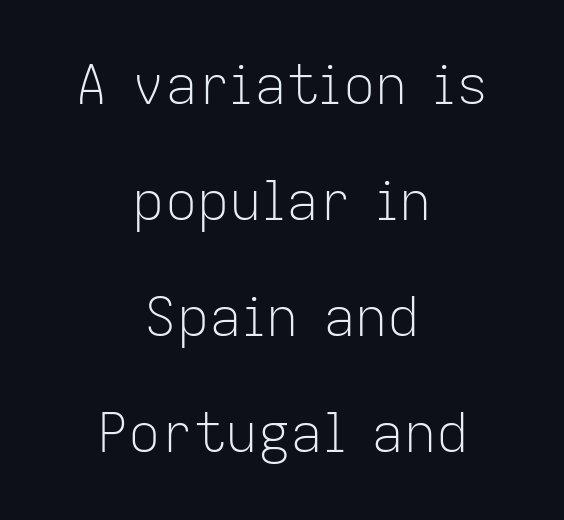
The image shows 54 px light sans-serif type, upright; set centered, loose line spacing (2.15x), normal letter spacing, not underlined; low stroke contrast and a medium x-height.
